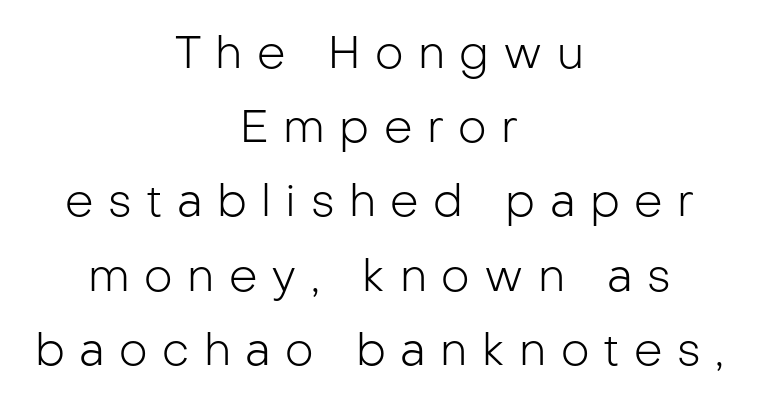
Q: Is the text bold? A: No.
Q: Is the text italic (slanted)? A: No, it is upright.
Q: Is the typeface a serif or a sans-serif typeface? A: Sans-serif.
Q: Is the text underlined? A: No.
Q: How is the paragraph aligned? A: Centered.
Q: Is the spacing between letters normal or unusually wide? A: Unusually wide.
Q: Is the spacing between lines tight, normal or loose? A: Normal.
Q: Width (condensed, normal, or wide)? A: Normal.
Q: Stroke contrast? A: Low.
Q: x-height? A: Medium.
Q: Monospaced? A: No.
